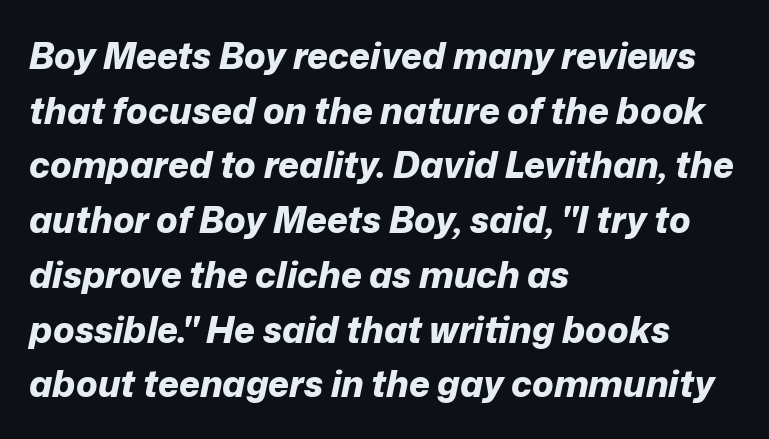
Nobody drew a line under any word here. Compared with a centered layout, this one pins lines to the left instead. The face used here is rendered with its standard letterfit. In terms of weight, the rendering is a true, heavy bold. Looks like regular typesetting: each glyph gets only the width it needs. Notice how the stems are inclined rather than vertical — that's the hallmark of italics.
